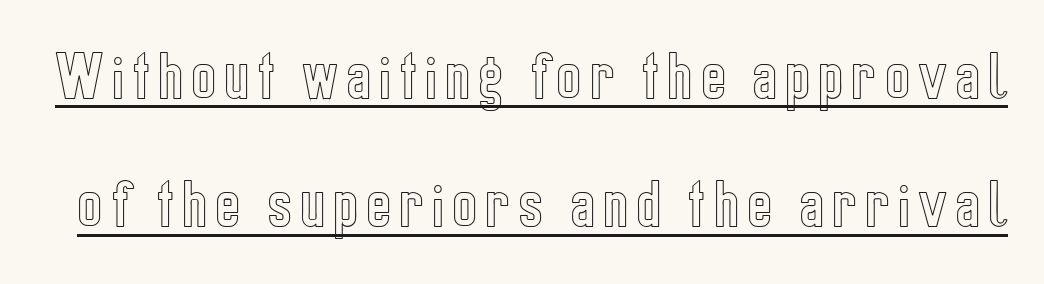
The passage shown stacks its lines with a broad gap. The face used here is proportionally spaced, like ordinary book or web type. Decoration check: the copy is underlined. Unlike italic type, these characters show no tilt at all.
